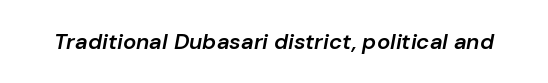
Emphasis-style slanted type is in use. How are the letters spaced? Ordinarily, with no added tracking. The words here are not underlined. This is the in-between weight designers call semibold or demi.
